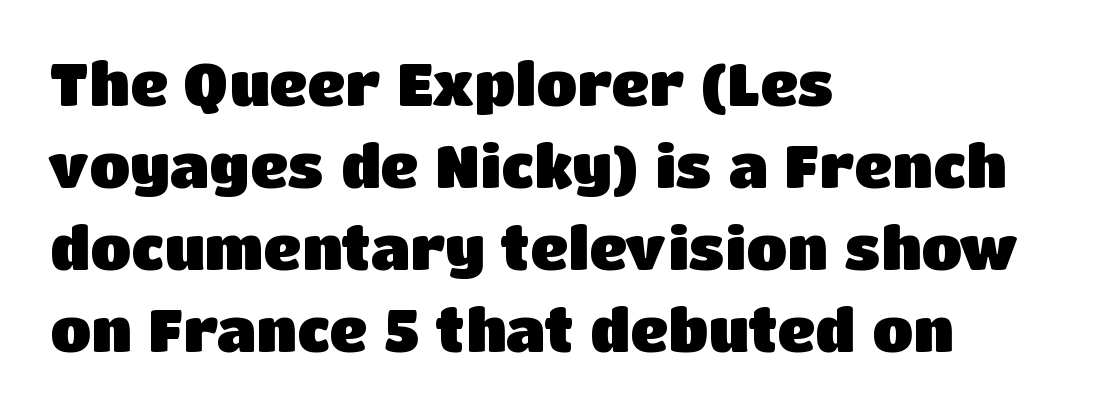
Does the lettering tilt? It doesn't — this is upright. Does the type have serifs? No, each stem ends abruptly. Line spacing here is normal. Honestly, there is no underline to notice here at all. Every letter is thick-stroked: bold, no question.
